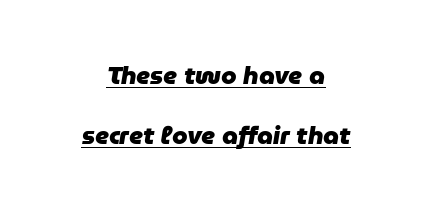
Q: Is the text bold? A: Yes.
Q: Is the text italic (slanted)? A: Yes, it leans right by about 9 degrees.
Q: Is the text underlined? A: Yes.
Q: How is the paragraph aligned? A: Centered.
Q: Is the spacing between letters normal or unusually wide? A: Normal.
Q: Is the spacing between lines tight, normal or loose? A: Loose.
